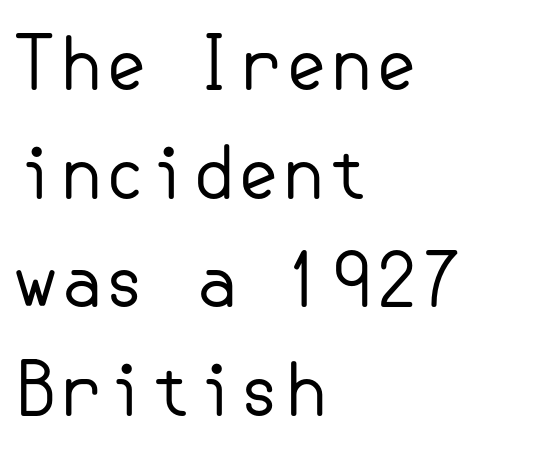
The image shows 72 px regular-weight sans-serif type, upright; set left-aligned, normal line spacing (1.51x), normal letter spacing, not underlined; low stroke contrast and a small x-height.
